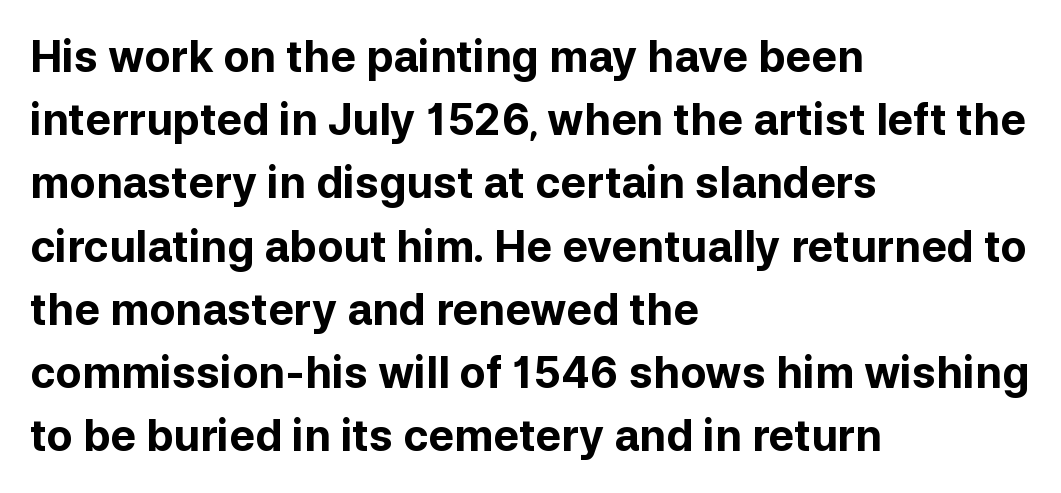
A dark, heavy texture on the line: the type is bold. Style check: upright. Each line starts at the same left margin while the right side varies. Horizontal bands of white between lines are of average thickness.
